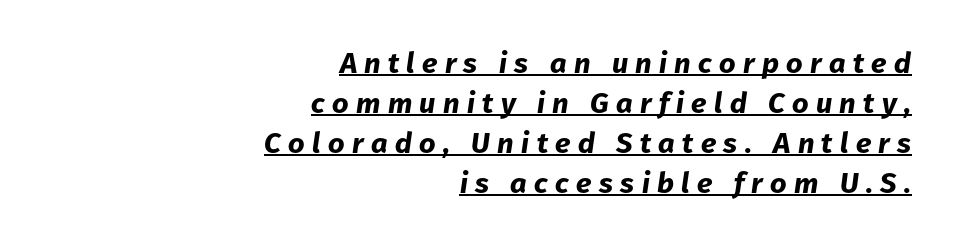
Q: Is the text bold? A: Yes.
Q: Is the text italic (slanted)? A: Yes, it leans right by about 8 degrees.
Q: Is the text underlined? A: Yes.
Q: How is the paragraph aligned? A: Right-aligned.
Q: Is the spacing between letters normal or unusually wide? A: Unusually wide.
Q: Is the spacing between lines tight, normal or loose? A: Normal.
Q: Width (condensed, normal, or wide)? A: Normal.
Q: Stroke contrast? A: Low.
Q: x-height? A: Medium.
Q: Monospaced? A: No.
